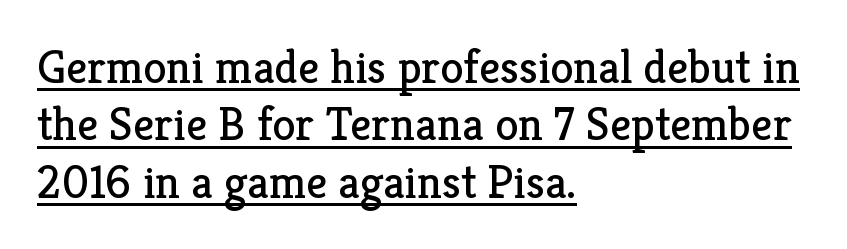
The image shows 47 px regular-weight serif type, upright; set left-aligned, line spacing 1.22x, normal letter spacing, underlined; low stroke contrast and a medium x-height.
